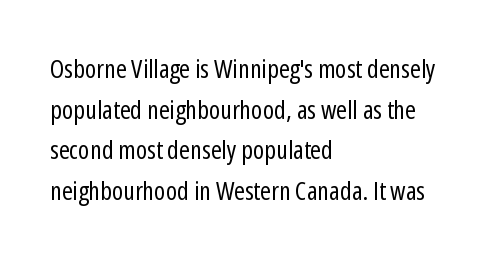
Q: Is the text bold? A: No.
Q: Is the text italic (slanted)? A: No, it is upright.
Q: Is the text underlined? A: No.
Q: How is the paragraph aligned? A: Left-aligned.
Q: Is the spacing between letters normal or unusually wide? A: Normal.
Q: Is the spacing between lines tight, normal or loose? A: Normal.
